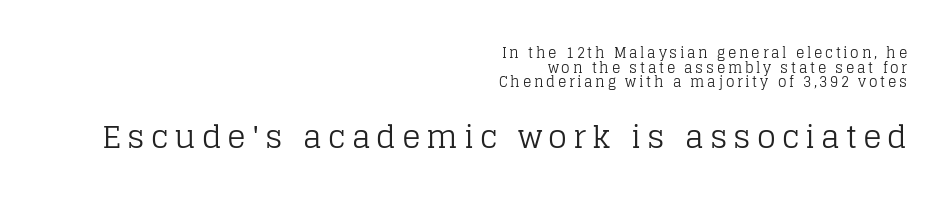
{"serif": "yes", "italic": "no", "bold": "no", "weight": "regular", "width": "normal", "stroke_contrast": "low", "x_height": "large", "monospaced": "no", "underline": "no", "align": "right", "line_spacing": "tight", "line_spacing_ratio": 1.04, "larger_block": "second", "size_ratio": 2.21, "glyph_px": 31}
